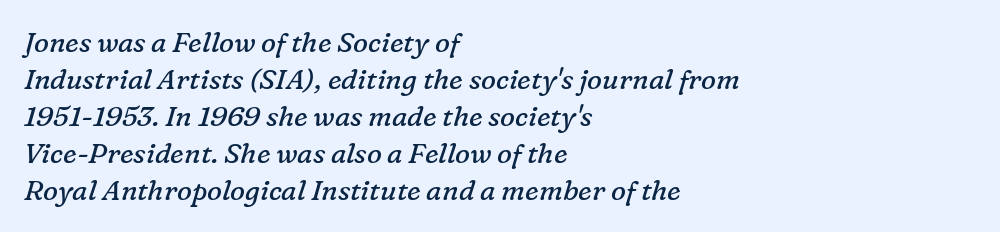
The image shows 28 px regular-weight serif type, italic (leaning right); set left-aligned, normal line spacing (1.32x), normal letter spacing, not underlined; low stroke contrast and a medium x-height.
